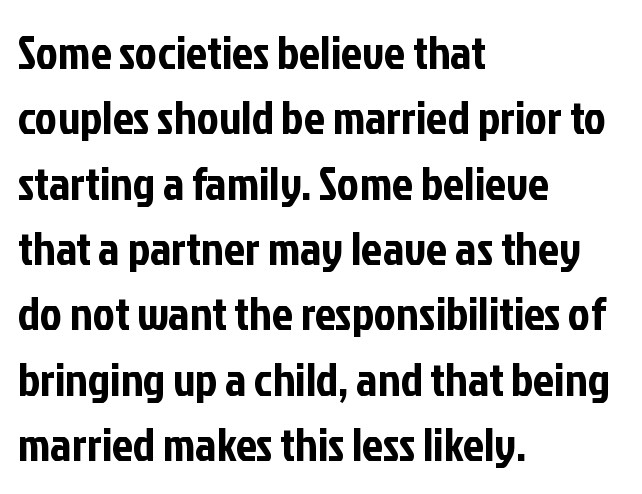
The strip under each line holds only bare page. Typeset ragged right — the left edge is the straight one. The line texture is even and compact thanks to regular tracking. The leading is moderate, giving the passage an even texture.
